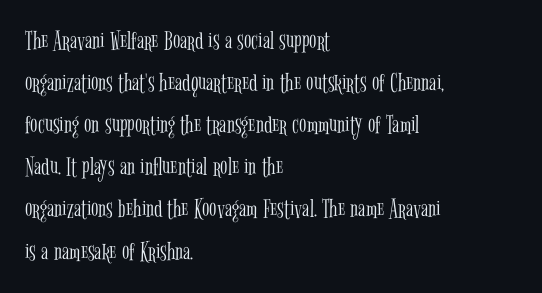
{"italic": "no", "bold": "no", "underline": "no", "align": "left", "line_spacing": "normal", "line_spacing_ratio": 1.56, "letter_spacing": "normal", "letter_spacing_em": 0.0, "glyph_px": 27}
